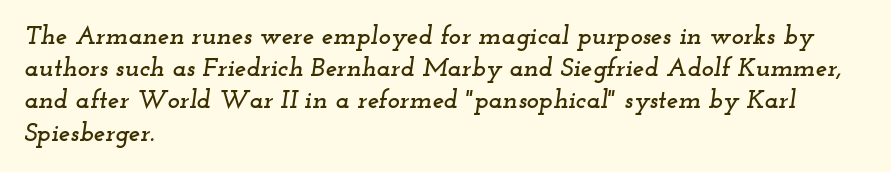
{"italic": "yes", "lean": "right", "slant_degrees": 12, "underline": "no", "align": "left", "line_spacing_ratio": 1.24, "letter_spacing": "normal", "letter_spacing_em": 0.0, "glyph_px": 26}
